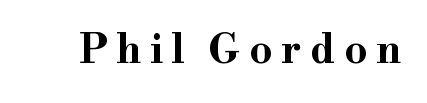
The image shows 40 px bold, wide serif type, upright; set unusually wide letter spacing (+0.22 em), not underlined; high stroke contrast and a small x-height.
